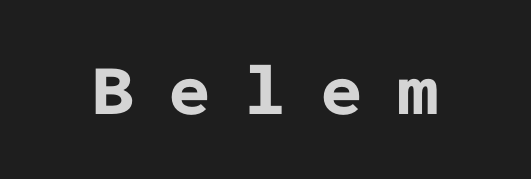
{"serif": "no", "italic": "no", "bold": "yes", "weight": "bold", "width": "normal", "stroke_contrast": "low", "x_height": "medium", "monospaced": "yes", "underline": "no", "letter_spacing": "wide", "letter_spacing_em": 0.48, "glyph_px": 73}
